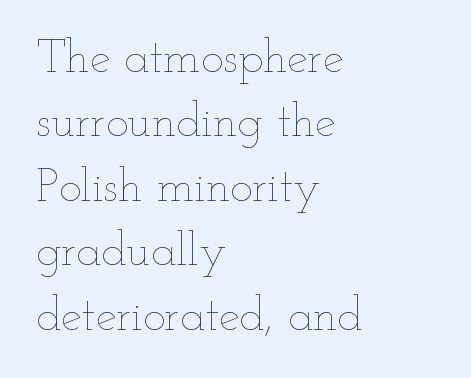
{"italic": "no", "bold": "no", "weight": "thin", "width": "wide", "stroke_contrast": "low", "x_height": "small", "monospaced": "no", "underline": "no", "align": "left", "line_spacing": "normal", "line_spacing_ratio": 1.37, "letter_spacing": "normal", "letter_spacing_em": 0.0, "glyph_px": 47}
